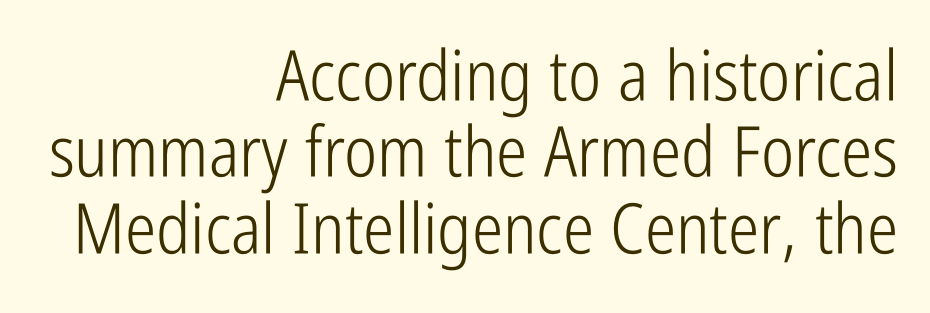
{"serif": "no", "italic": "no", "bold": "no", "weight": "light", "width": "condensed", "stroke_contrast": "low", "x_height": "medium", "monospaced": "no", "underline": "no", "align": "right", "line_spacing": "tight", "line_spacing_ratio": 1.09, "letter_spacing": "normal", "letter_spacing_em": 0.0, "glyph_px": 70}
